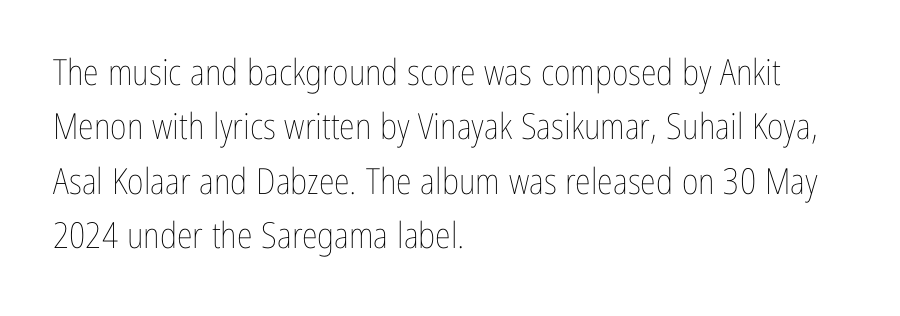
Stroke thickness stays within the range of a standard reading face or lighter. The rows are spaced the way most documents space them. The glyphs are unaccompanied by any horizontal stroke below them. The paragraph has a hard left edge and a soft right edge.
